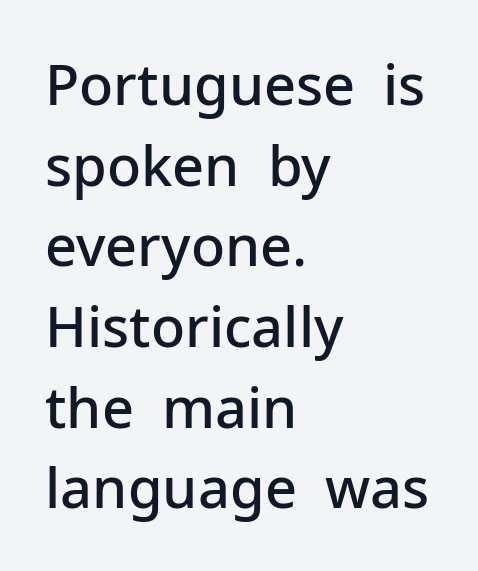
The image shows 56 px semibold sans-serif type, upright; set left-aligned, normal line spacing (1.44x), normal letter spacing, not underlined; low stroke contrast and a medium x-height.
